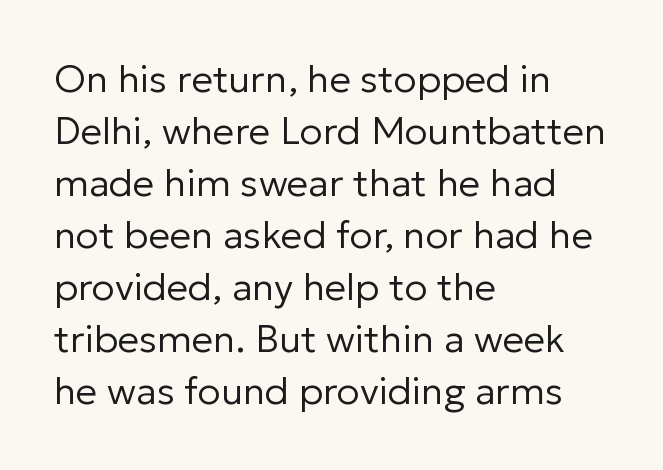
{"serif": "no", "italic": "no", "bold": "no", "weight": "regular", "width": "normal", "stroke_contrast": "low", "x_height": "medium", "monospaced": "no", "underline": "no", "align": "left", "line_spacing": "normal", "line_spacing_ratio": 1.37, "letter_spacing": "normal", "letter_spacing_em": 0.0, "glyph_px": 38}
